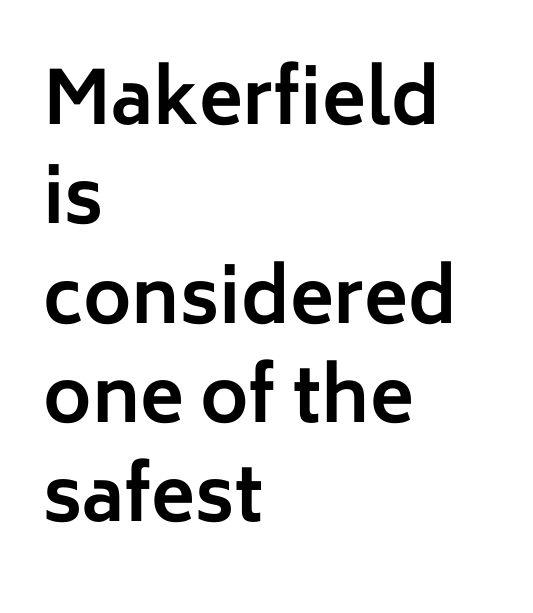
Check under the words: just untouched page. The letters advance in unequal steps, a hallmark of proportional type. Notice how the stems are strictly vertical — no italics here. Glyph-to-glyph distance matches everyday printed text.
